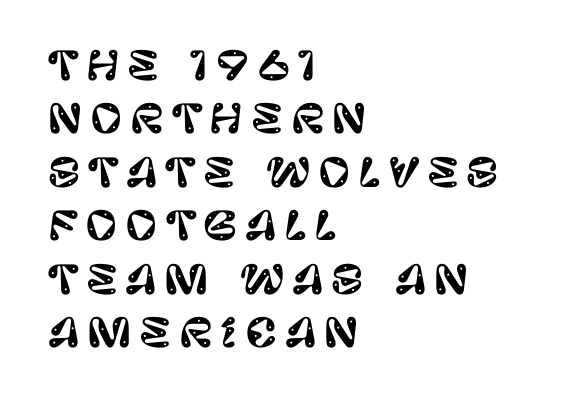
{"serif": "no", "width": "normal", "stroke_contrast": "low", "x_height": "large", "monospaced": "no", "underline": "no", "align": "left", "line_spacing": "normal", "line_spacing_ratio": 1.37, "letter_spacing": "wide", "letter_spacing_em": 0.2, "glyph_px": 39}
